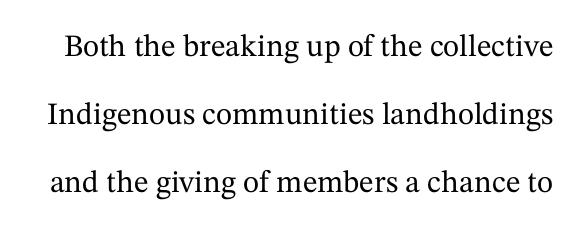
The image shows 31 px serif type, upright; set loose line spacing (2.19x), normal letter spacing, not underlined; medium stroke contrast and a medium x-height.
